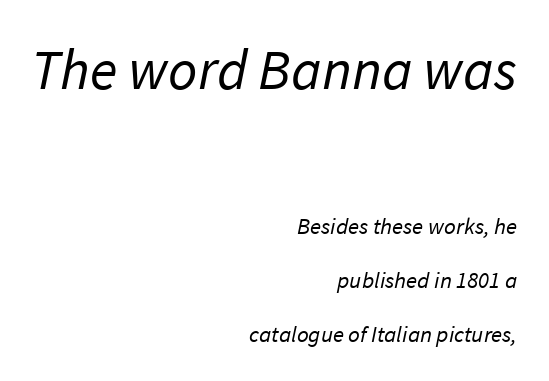
Q: Is the text bold? A: No.
Q: Is the typeface a serif or a sans-serif typeface? A: Sans-serif.
Q: Is the text underlined? A: No.
Q: How is the paragraph aligned? A: Right-aligned.
Q: Is the spacing between letters normal or unusually wide? A: Normal.
Q: Is the spacing between lines tight, normal or loose? A: Loose.
Q: Which block of text is set in a larger size, the first (top) or the second (bottom)? A: The first (top) one.
Q: Width (condensed, normal, or wide)? A: Normal.
Q: Stroke contrast? A: Low.
Q: x-height? A: Medium.
Q: Monospaced? A: No.
